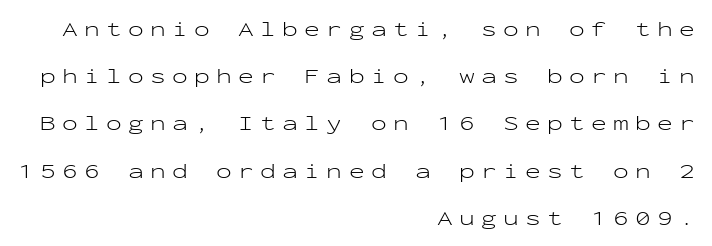
Heft: none added — not bold. Italic: no, the glyphs are upright roman. Any mark beneath the type? The region is blank. The letters are spread apart with noticeably loose tracking. Successive baselines arrive slowly, with a big drop between each.
